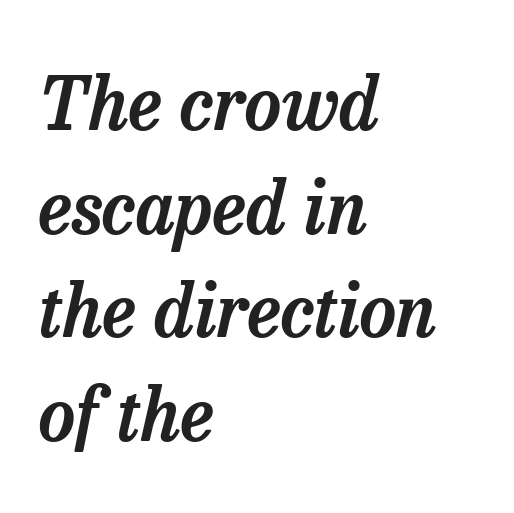
Q: Is the text italic (slanted)? A: Yes, it leans right by about 13 degrees.
Q: Is the typeface a serif or a sans-serif typeface? A: Serif.
Q: Is the text underlined? A: No.
Q: How is the paragraph aligned? A: Left-aligned.
Q: Is the spacing between letters normal or unusually wide? A: Normal.
Q: Is the spacing between lines tight, normal or loose? A: Normal.
Q: Width (condensed, normal, or wide)? A: Normal.
Q: Stroke contrast? A: Low.
Q: x-height? A: Medium.
Q: Monospaced? A: No.
